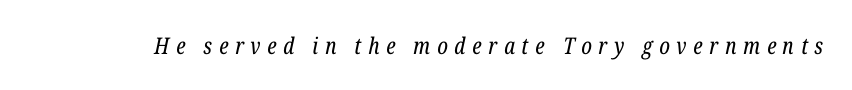
Glyph-to-glyph distance is far greater than everyday printed text. A light-to-regular cut is what we see here. The zone under the glyphs is completely vacant. Does the lettering tilt? It does — this is italic.
